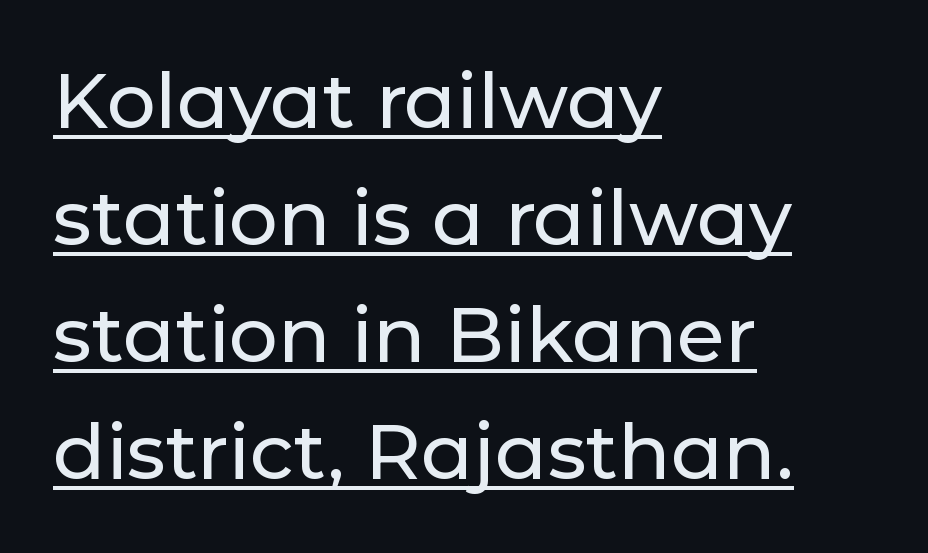
{"serif": "no", "italic": "no", "width": "normal", "stroke_contrast": "low", "x_height": "medium", "monospaced": "no", "underline": "yes", "align": "left", "line_spacing": "normal", "line_spacing_ratio": 1.52, "letter_spacing": "normal", "letter_spacing_em": 0.0, "glyph_px": 77}
